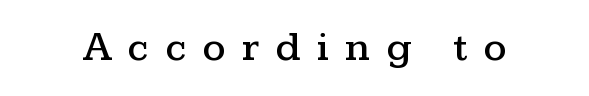
Q: Is the text italic (slanted)? A: No, it is upright.
Q: Is the typeface a serif or a sans-serif typeface? A: Serif.
Q: Is the text underlined? A: No.
Q: Is the spacing between letters normal or unusually wide? A: Unusually wide.
Q: Width (condensed, normal, or wide)? A: Wide.
Q: Stroke contrast? A: Medium.
Q: x-height? A: Medium.
Q: Monospaced? A: No.
